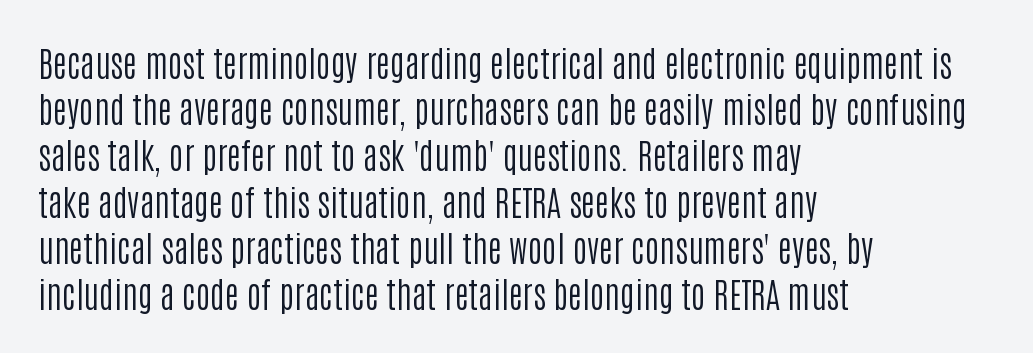
Q: Is the text bold? A: No.
Q: Is the text italic (slanted)? A: No, it is upright.
Q: Is the typeface a serif or a sans-serif typeface? A: Sans-serif.
Q: Is the text underlined? A: No.
Q: How is the paragraph aligned? A: Left-aligned.
Q: Is the spacing between letters normal or unusually wide? A: Normal.
Q: Is the spacing between lines tight, normal or loose? A: Normal.
Q: Width (condensed, normal, or wide)? A: Condensed.
Q: Stroke contrast? A: Low.
Q: x-height? A: Large.
Q: Monospaced? A: No.
